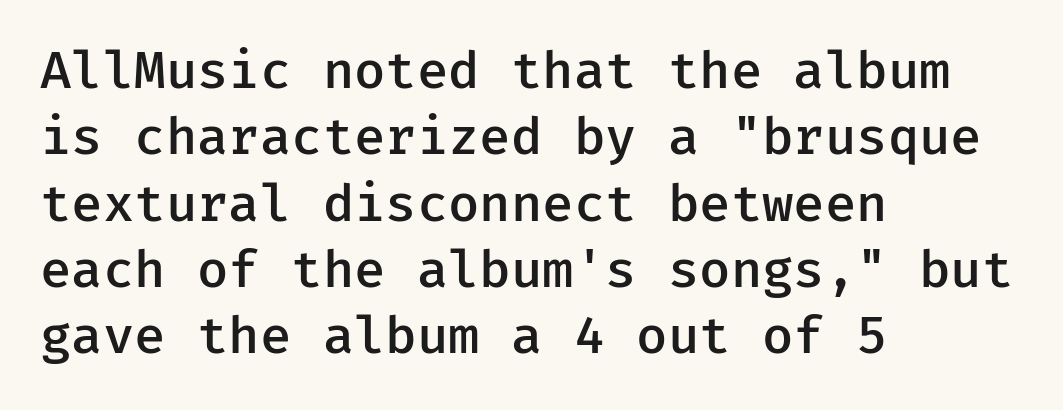
Q: Is the text bold? A: Semi-bold.
Q: Is the text italic (slanted)? A: No, it is upright.
Q: Is the typeface a serif or a sans-serif typeface? A: Sans-serif.
Q: Is the text underlined? A: No.
Q: How is the paragraph aligned? A: Left-aligned.
Q: Is the spacing between letters normal or unusually wide? A: Normal.
Q: Is the spacing between lines tight, normal or loose? A: Normal.
Q: Width (condensed, normal, or wide)? A: Normal.
Q: Stroke contrast? A: Low.
Q: x-height? A: Medium.
Q: Monospaced? A: Yes.
